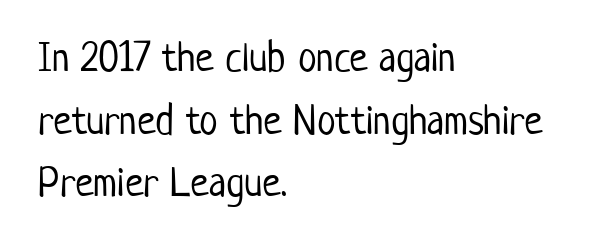
Q: Is the text bold? A: No.
Q: Is the text italic (slanted)? A: No, it is upright.
Q: Is the typeface a serif or a sans-serif typeface? A: Sans-serif.
Q: Is the text underlined? A: No.
Q: How is the paragraph aligned? A: Left-aligned.
Q: Is the spacing between letters normal or unusually wide? A: Normal.
Q: Is the spacing between lines tight, normal or loose? A: Normal.
Q: Width (condensed, normal, or wide)? A: Condensed.
Q: Stroke contrast? A: Low.
Q: x-height? A: Medium.
Q: Monospaced? A: No.
